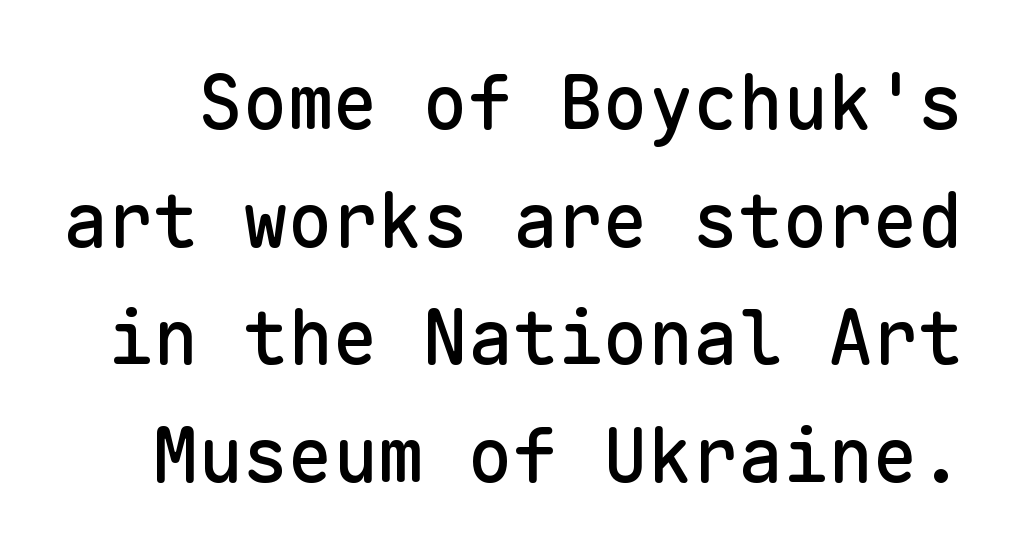
A clean baseline with only descenders dipping below it. The rendering uses a moderate line-height, typical for paragraphs. The specimen reads as upright at a glance. In terms of letterspacing, this is plain default setting. I'd call this a sans setting — the letters go barefoot. Note the uniform advance width — an 'i' takes as much space as an 'm'.
